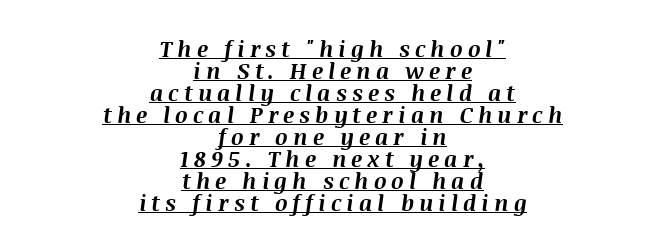
{"italic": "yes", "lean": "right", "slant_degrees": 8, "bold": "yes", "underline": "yes", "align": "center", "line_spacing": "tight", "line_spacing_ratio": 1.0, "letter_spacing": "wide", "letter_spacing_em": 0.23, "glyph_px": 22}
